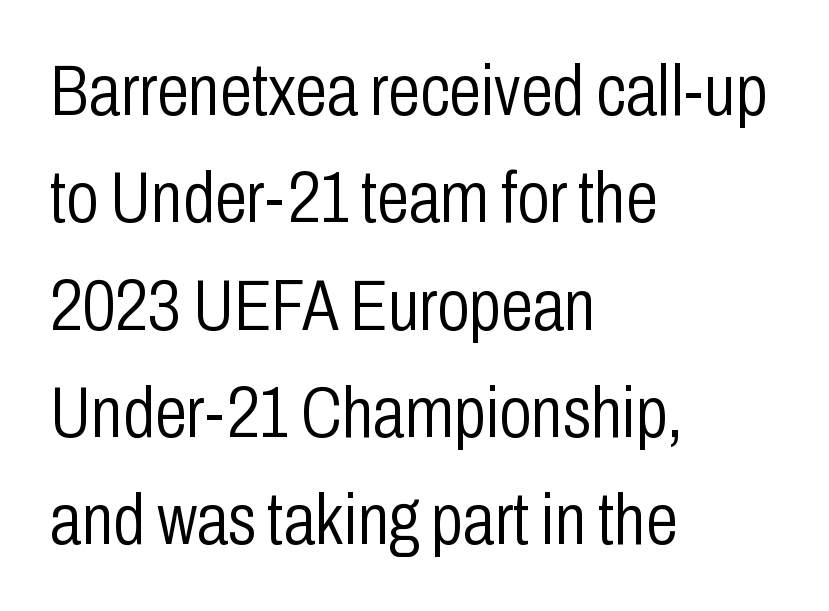
No extra ink here — the face is not bold. Check the space under the baseline: it is left empty. The passage is arranged the way most books set body copy — flush left. Think of a printed novel: that variable character pitch is what you see here. Posture: upright roman.
